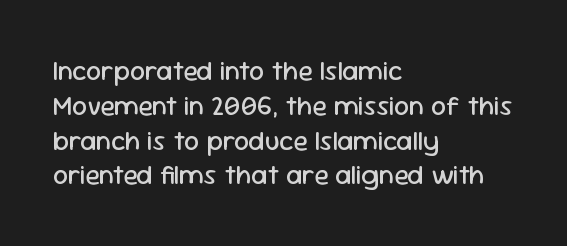
{"italic": "no", "bold": "no", "underline": "no", "align": "left", "line_spacing": "normal", "line_spacing_ratio": 1.29, "letter_spacing": "normal", "letter_spacing_em": 0.0, "glyph_px": 27}
